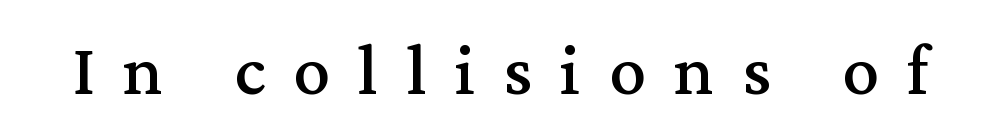
Q: Is the text italic (slanted)? A: No, it is upright.
Q: Is the typeface a serif or a sans-serif typeface? A: Serif.
Q: Is the text underlined? A: No.
Q: Is the spacing between letters normal or unusually wide? A: Unusually wide.
Q: Width (condensed, normal, or wide)? A: Normal.
Q: Stroke contrast? A: Medium.
Q: x-height? A: Medium.
Q: Monospaced? A: No.
